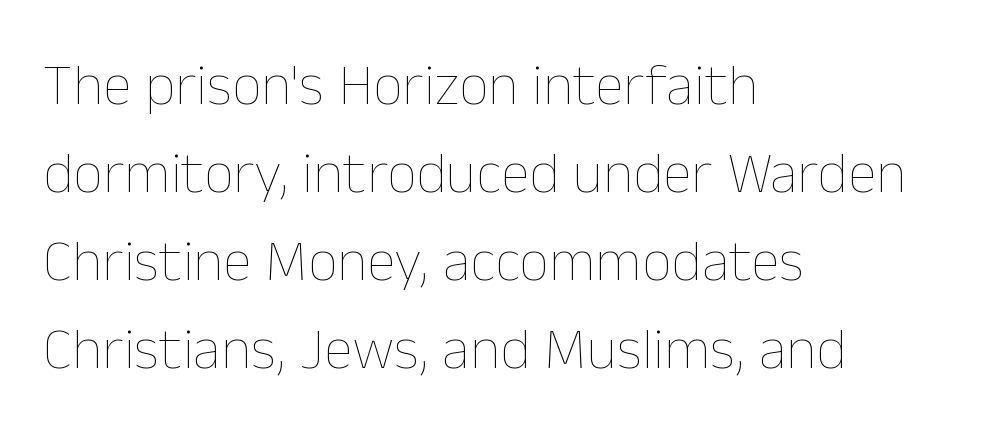
It's the straight-up-and-down kind of type. Think of a printed novel: that variable character pitch is what you see here. Has an underline been added? It has not. What's the leading like? Ordinary, nothing unusual.
